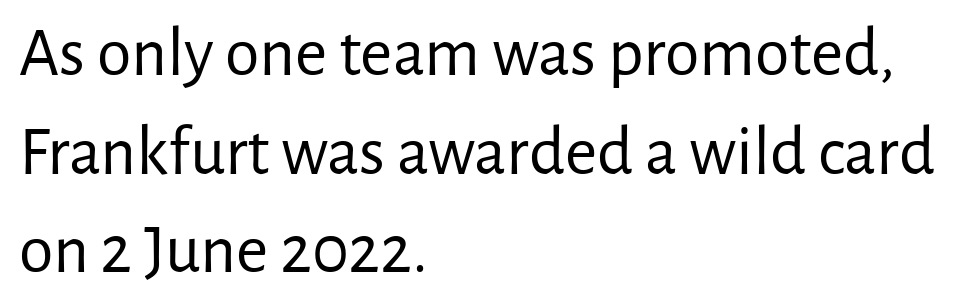
Check where the strokes stop: nothing finishes them off — pure sans. Vertical stems look standard width or narrower in stroke. Think of a printed novel: that variable character pitch is what you see here. Spacing between characters is what you'd get straight out of the box. The rag falls on the right side of this text block.
